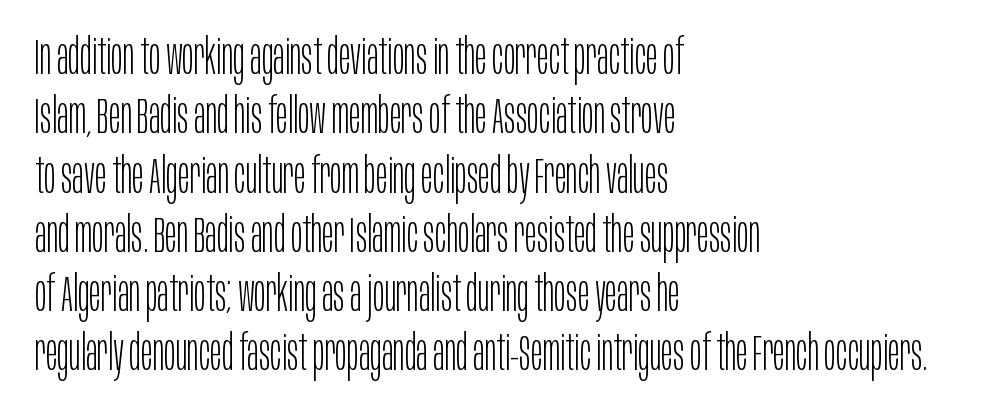
{"serif": "no", "italic": "no", "bold": "no", "weight": "light", "width": "condensed", "stroke_contrast": "low", "x_height": "large", "monospaced": "no", "underline": "no", "align": "left", "line_spacing_ratio": 1.21, "letter_spacing": "normal", "letter_spacing_em": 0.0, "glyph_px": 49}
